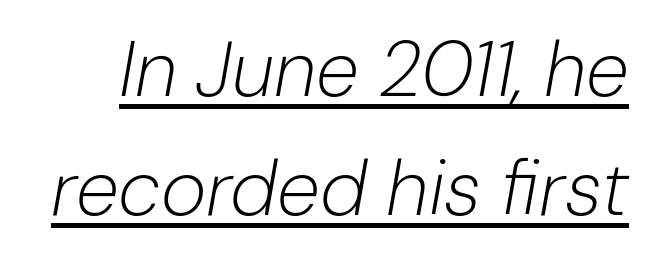
{"italic": "yes", "lean": "right", "slant_degrees": 10, "bold": "no", "weight": "light", "width": "normal", "stroke_contrast": "low", "x_height": "medium", "monospaced": "no", "underline": "yes", "line_spacing": "normal", "line_spacing_ratio": 1.53, "letter_spacing": "normal", "letter_spacing_em": 0.0, "glyph_px": 78}
